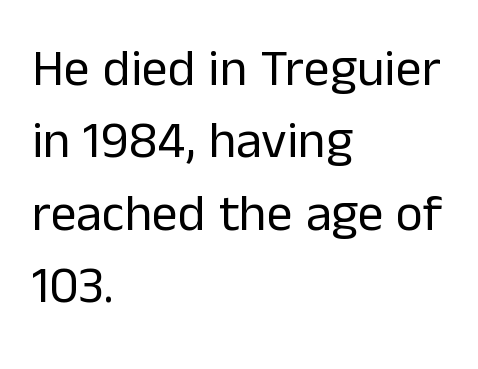
{"serif": "no", "italic": "no", "bold": "no", "weight": "regular", "width": "normal", "stroke_contrast": "low", "x_height": "medium", "monospaced": "no", "underline": "no", "align": "left", "line_spacing": "normal", "line_spacing_ratio": 1.39, "letter_spacing": "normal", "letter_spacing_em": 0.0, "glyph_px": 52}
